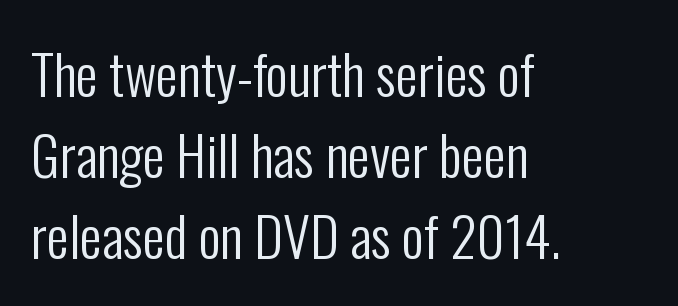
Caption: standard tracking, unaltered. Notice how the passage keeps a crisp vertical edge on the left only. The letters carry no serifs — their stems end cleanly without finishing strokes. The letters look calm and open, with moderate or lighter stems. The space between consecutive lines is moderate.
